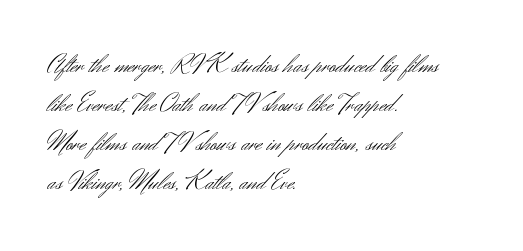
{"bold": "no", "underline": "no", "align": "left", "line_spacing": "normal", "line_spacing_ratio": 1.45, "letter_spacing": "normal", "letter_spacing_em": 0.0, "glyph_px": 27}
